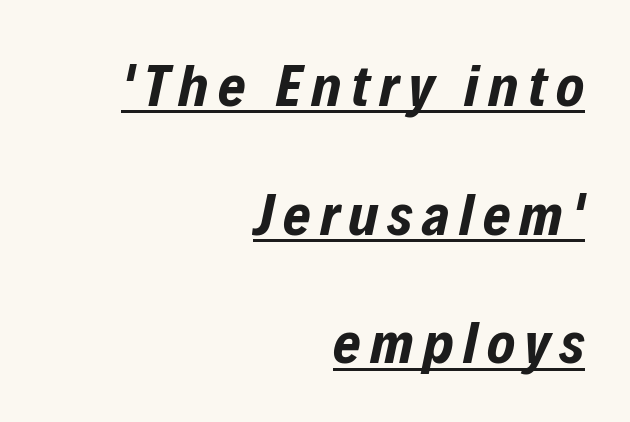
The image shows 59 px bold, condensed type, italic (leaning right); set right-aligned, loose line spacing (2.18x), underlined; low stroke contrast and a medium x-height.
